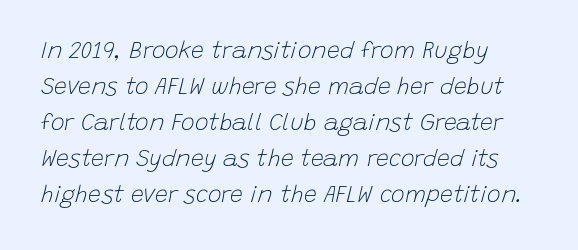
The specimen omits any rule beneath the text block's lines. Regular leading. Looking at the ascenders, they clearly lean. The font sits on the lighter half of the weight spectrum, regular included. Inter-character spacing is left at the font's built-in metrics.
